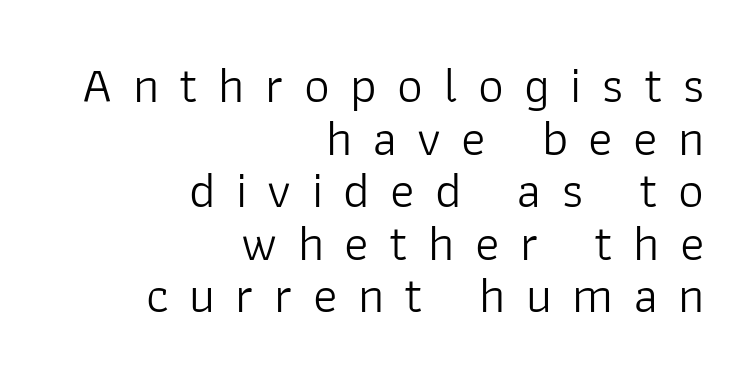
{"serif": "no", "italic": "no", "bold": "no", "weight": "light", "width": "normal", "stroke_contrast": "low", "x_height": "medium", "monospaced": "no", "underline": "no", "align": "right", "line_spacing": "tight", "line_spacing_ratio": 1.03, "letter_spacing": "wide", "letter_spacing_em": 0.4, "glyph_px": 51}
